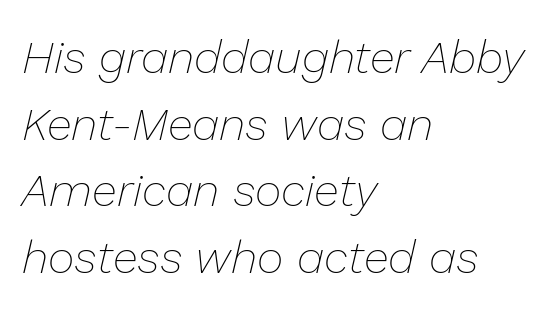
The image shows 46 px thin type, italic (leaning right); set left-aligned, normal line spacing (1.45x), normal letter spacing, not underlined; low stroke contrast and a medium x-height.
